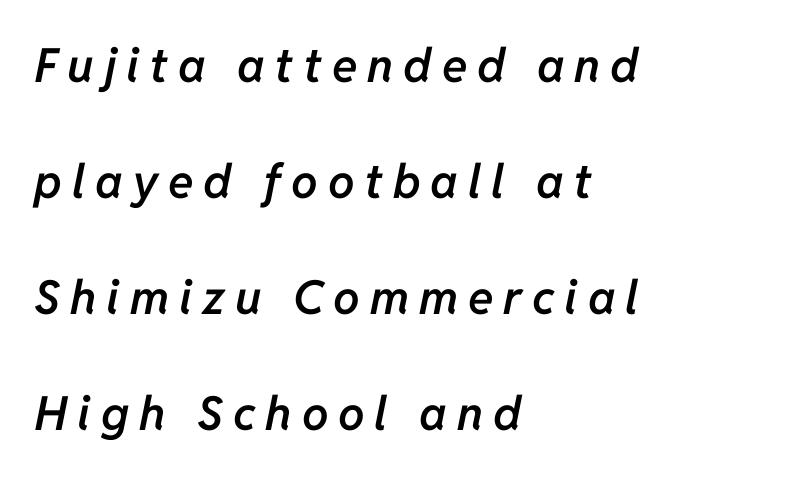
Q: Is the text bold? A: Semi-bold.
Q: Is the text italic (slanted)? A: Yes, it leans right by about 11 degrees.
Q: Is the text underlined? A: No.
Q: How is the paragraph aligned? A: Left-aligned.
Q: Is the spacing between letters normal or unusually wide? A: Unusually wide.
Q: Is the spacing between lines tight, normal or loose? A: Loose.
Q: Width (condensed, normal, or wide)? A: Normal.
Q: Stroke contrast? A: Low.
Q: x-height? A: Medium.
Q: Monospaced? A: No.
